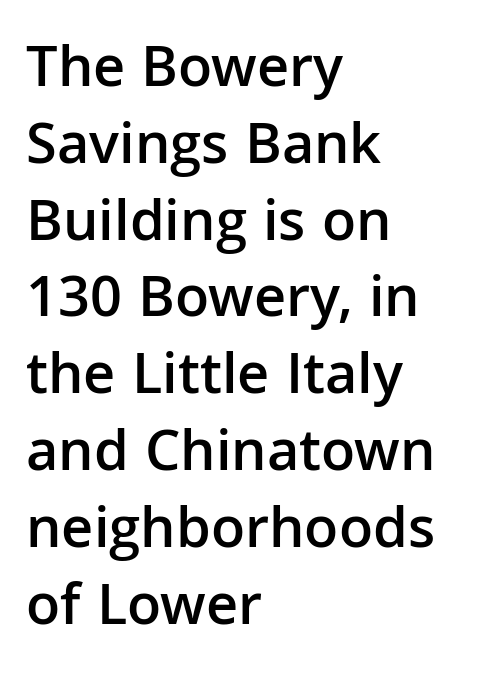
Q: Is the text bold? A: Semi-bold.
Q: Is the text italic (slanted)? A: No, it is upright.
Q: Is the typeface a serif or a sans-serif typeface? A: Sans-serif.
Q: Is the text underlined? A: No.
Q: How is the paragraph aligned? A: Left-aligned.
Q: Is the spacing between letters normal or unusually wide? A: Normal.
Q: Is the spacing between lines tight, normal or loose? A: Normal.
Q: Width (condensed, normal, or wide)? A: Normal.
Q: Stroke contrast? A: Low.
Q: x-height? A: Medium.
Q: Monospaced? A: No.
